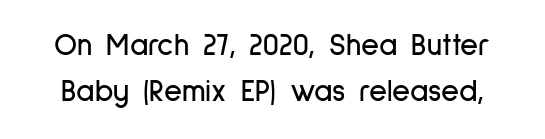
{"serif": "no", "italic": "no", "width": "condensed", "stroke_contrast": "low", "x_height": "medium", "monospaced": "no", "underline": "no", "line_spacing": "normal", "line_spacing_ratio": 1.49, "letter_spacing": "normal", "letter_spacing_em": 0.0, "glyph_px": 31}
